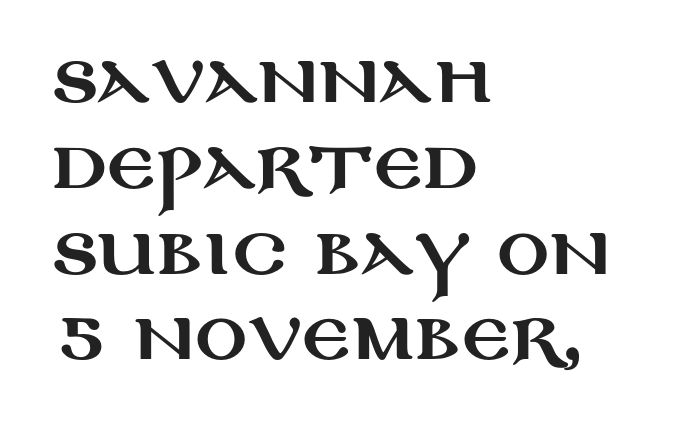
{"serif": "no", "italic": "no", "width": "wide", "stroke_contrast": "medium", "x_height": "large", "monospaced": "no", "underline": "no", "align": "left", "line_spacing": "normal", "line_spacing_ratio": 1.32, "letter_spacing": "normal", "letter_spacing_em": 0.0, "glyph_px": 65}
